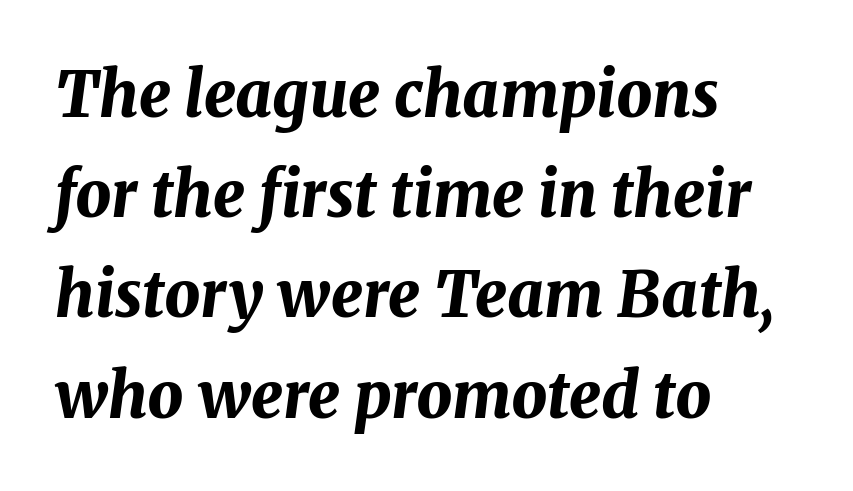
No extra tracking has been applied to these lines. A classic flush-left, rag-right setting is used for this passage. The glyphs have the mass of a bold cut. You could not count columns in this text — the font is proportionally spaced. Yep, that's italic — everything's leaning.
